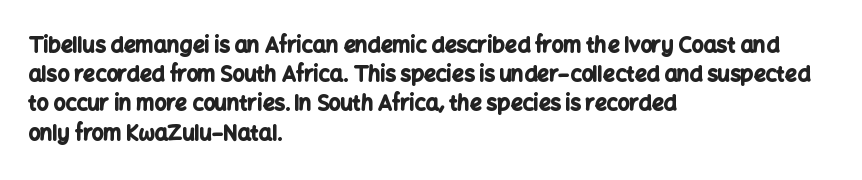
The image shows 21 px bold type, upright; set left-aligned, normal line spacing (1.39x), normal letter spacing, not underlined.
